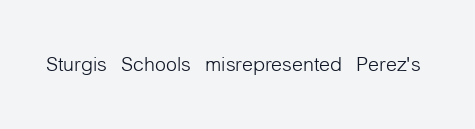
{"serif": "no", "italic": "no", "bold": "no", "weight": "light", "width": "condensed", "stroke_contrast": "low", "x_height": "medium", "monospaced": "no", "underline": "no", "letter_spacing": "normal", "letter_spacing_em": 0.0, "glyph_px": 28}
